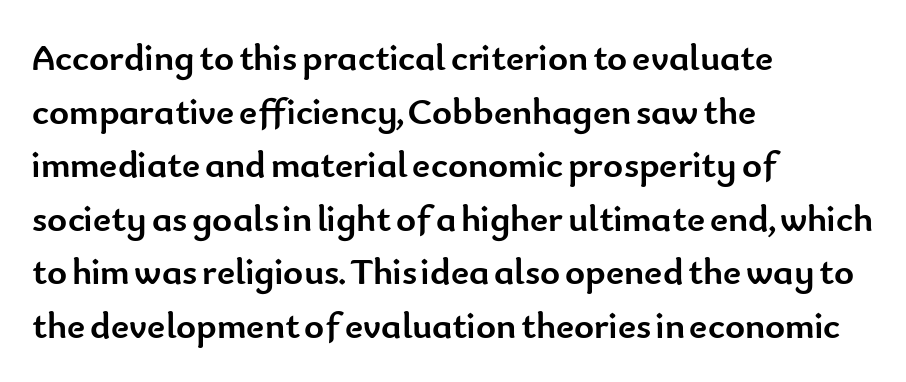
The image shows 38 px semibold sans-serif type, upright; set left-aligned, normal line spacing (1.41x), normal letter spacing, not underlined; low stroke contrast and a small x-height.
